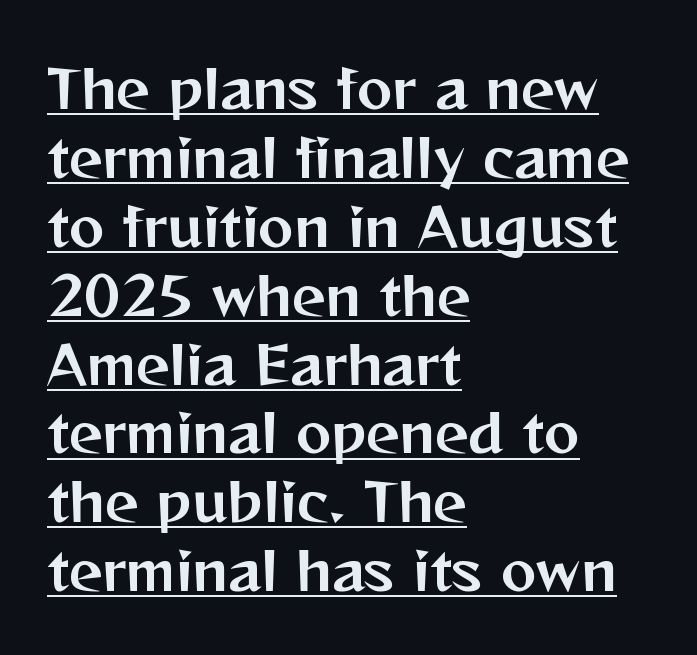
The image shows 53 px sans-serif type, upright; set left-aligned, normal line spacing (1.3x), normal letter spacing, underlined; medium stroke contrast and a medium x-height.
